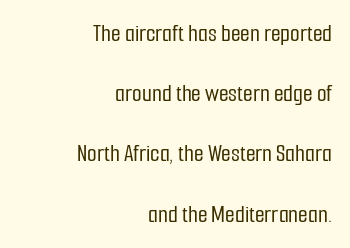
The image shows 25 px text type, upright; set right-aligned, loose line spacing (2.41x), normal letter spacing, not underlined.
